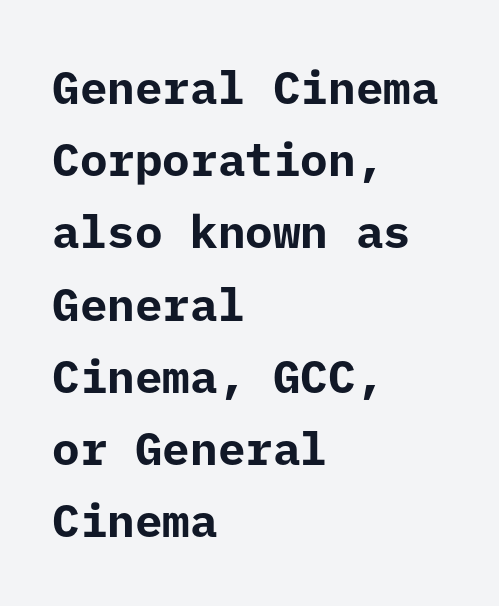
Beneath every word, the page is bare. Each letter's strokes conclude bluntly, with no projecting serifs. The paragraph shown leans on its left margin. The space between consecutive lines is moderate.
